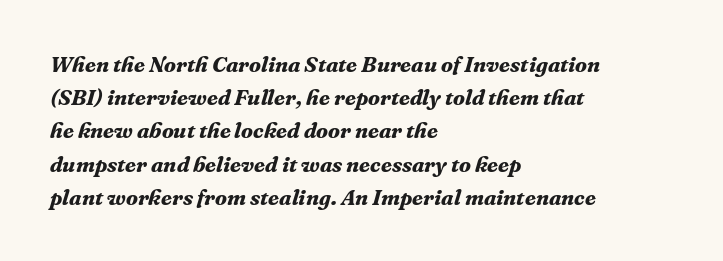
The image shows 22 px bold type, italic (leaning right); set left-aligned, normal line spacing (1.51x), normal letter spacing, not underlined.
